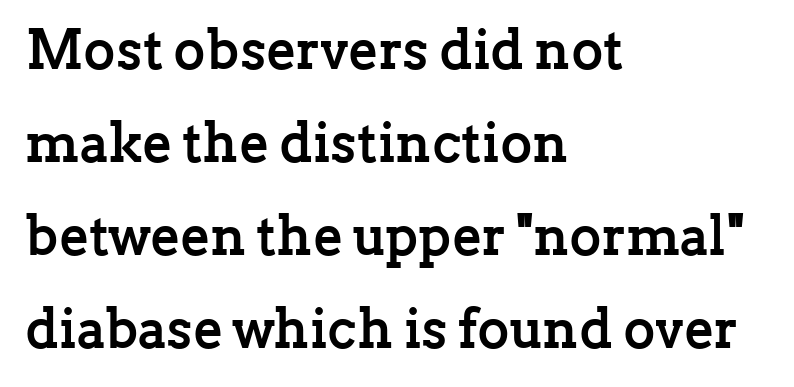
Q: Is the text bold? A: Yes.
Q: Is the text italic (slanted)? A: No, it is upright.
Q: Is the typeface a serif or a sans-serif typeface? A: Serif.
Q: Is the text underlined? A: No.
Q: How is the paragraph aligned? A: Left-aligned.
Q: Is the spacing between letters normal or unusually wide? A: Normal.
Q: Is the spacing between lines tight, normal or loose? A: Normal.
Q: Width (condensed, normal, or wide)? A: Normal.
Q: Stroke contrast? A: Low.
Q: x-height? A: Medium.
Q: Monospaced? A: No.
